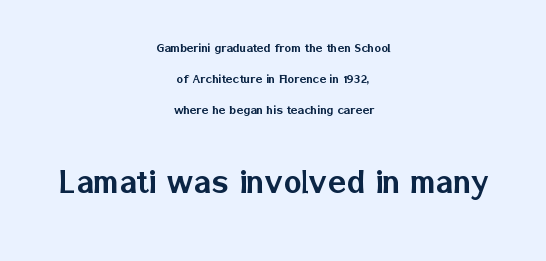
The image shows 38 px sans-serif type, upright; set centered, loose line spacing (2.23x), normal letter spacing, not underlined; the second (bottom) block is 2.71x larger; low stroke contrast and a medium x-height.
